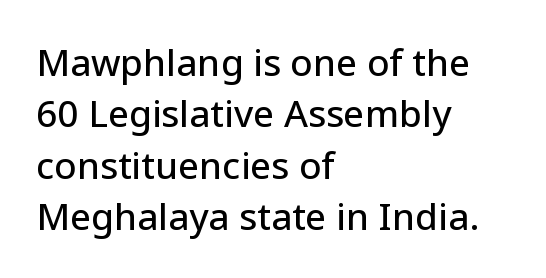
Q: Is the text italic (slanted)? A: No, it is upright.
Q: Is the typeface a serif or a sans-serif typeface? A: Sans-serif.
Q: Is the text underlined? A: No.
Q: How is the paragraph aligned? A: Left-aligned.
Q: Is the spacing between letters normal or unusually wide? A: Normal.
Q: Is the spacing between lines tight, normal or loose? A: Normal.
Q: Width (condensed, normal, or wide)? A: Normal.
Q: Stroke contrast? A: Low.
Q: x-height? A: Medium.
Q: Monospaced? A: No.
